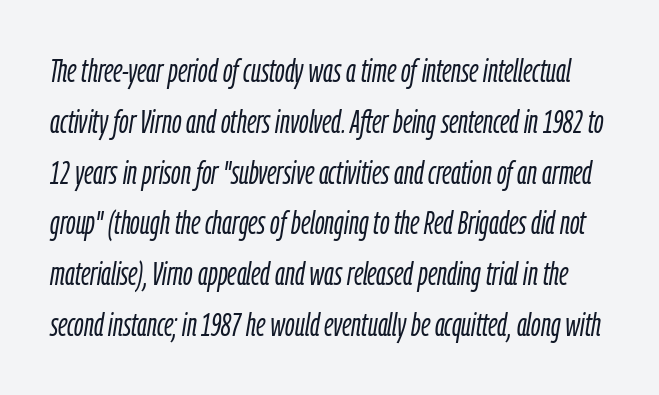
{"italic": "yes", "lean": "right", "slant_degrees": 9, "bold": "no", "weight": "light", "width": "condensed", "stroke_contrast": "low", "x_height": "medium", "monospaced": "no", "underline": "no", "line_spacing": "normal", "line_spacing_ratio": 1.54, "letter_spacing": "normal", "letter_spacing_em": 0.0, "glyph_px": 33}
